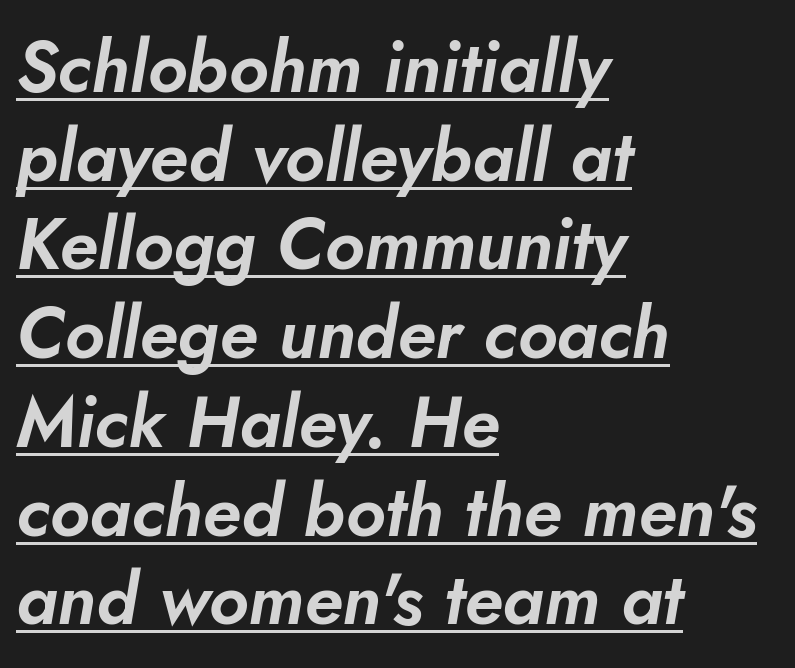
Layout note: lines flush left. Style check: oblique. Glyph-to-glyph distance matches everyday printed text. Think of a printed novel: that variable character pitch is what you see here. The specimen includes a rule beneath the text block's lines.
